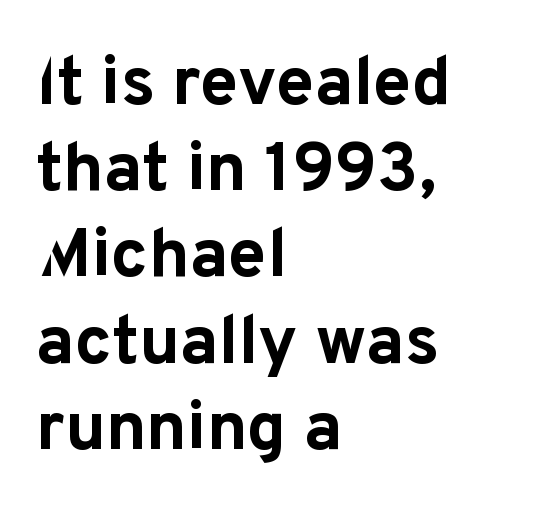
The image shows 69 px bold sans-serif type, upright; set left-aligned, normal line spacing (1.25x), normal letter spacing, not underlined; low stroke contrast and a medium x-height.
